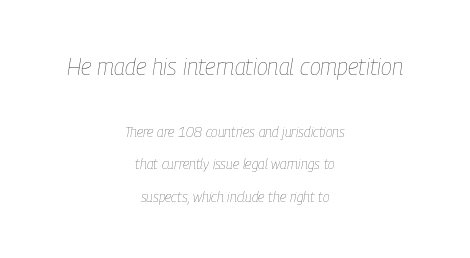
Does the lettering tilt? It does — this is italic. Each line is balanced around a shared central axis. Compared with typical paragraphs, the rows here are farther apart. If you squint, the top block still reads clearly — it's the larger of the two. Is the type heavy? It reads as light-to-regular instead. Short note: letters normally spaced.
